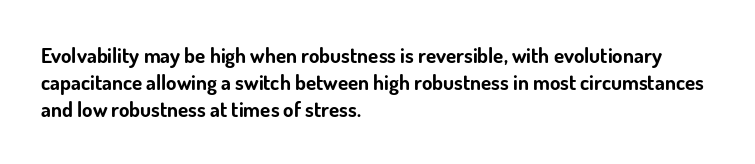
The image shows 21 px bold type, upright; set left-aligned, normal line spacing (1.29x), normal letter spacing, not underlined.
